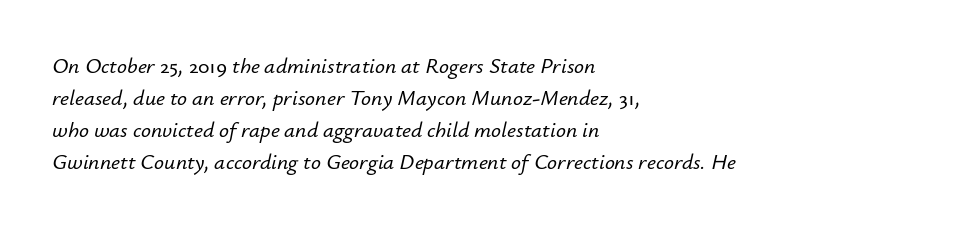
The rag falls on the right side of this text block. Notice how the stems are inclined rather than vertical — that's the hallmark of italics. Honestly, the letter spacing is just normal — you wouldn't notice it. Line spacing here is normal.
